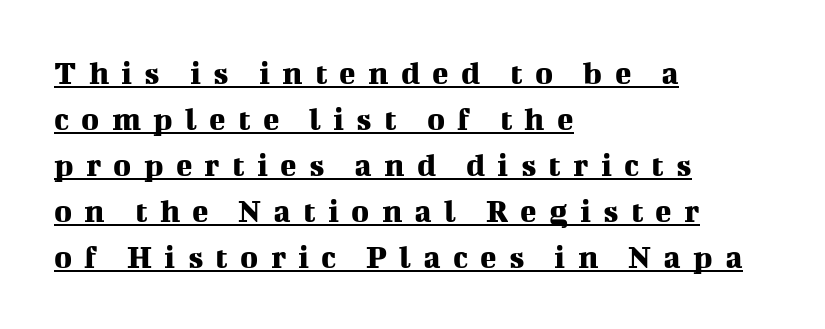
{"serif": "yes", "italic": "no", "width": "normal", "stroke_contrast": "medium", "x_height": "medium", "monospaced": "no", "underline": "yes", "align": "left", "line_spacing": "normal", "line_spacing_ratio": 1.35, "letter_spacing": "wide", "letter_spacing_em": 0.36, "glyph_px": 34}
